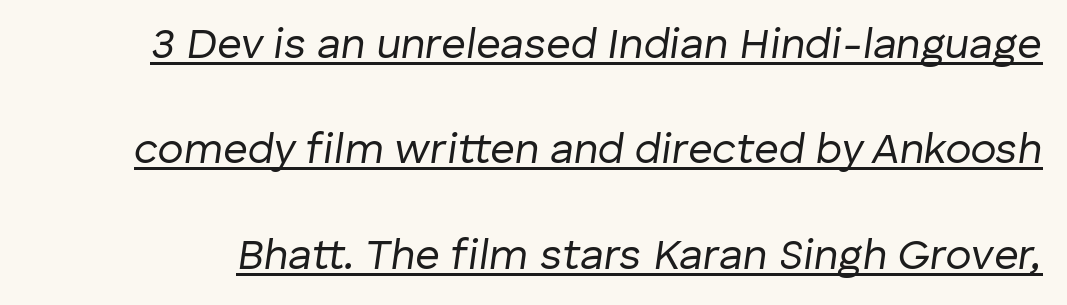
Q: Is the text bold? A: No.
Q: Is the text italic (slanted)? A: Yes, it leans right by about 8 degrees.
Q: Is the text underlined? A: Yes.
Q: Is the spacing between letters normal or unusually wide? A: Normal.
Q: Is the spacing between lines tight, normal or loose? A: Loose.
Q: Width (condensed, normal, or wide)? A: Normal.
Q: Stroke contrast? A: Low.
Q: x-height? A: Medium.
Q: Monospaced? A: No.
